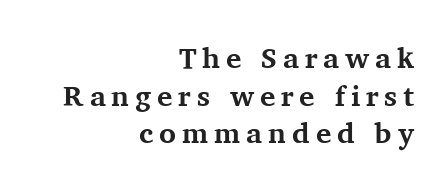
Q: Is the text bold? A: Yes.
Q: Is the text italic (slanted)? A: No, it is upright.
Q: Is the typeface a serif or a sans-serif typeface? A: Serif.
Q: Is the text underlined? A: No.
Q: How is the paragraph aligned? A: Right-aligned.
Q: Is the spacing between letters normal or unusually wide? A: Unusually wide.
Q: Is the spacing between lines tight, normal or loose? A: Normal.
Q: Width (condensed, normal, or wide)? A: Normal.
Q: Stroke contrast? A: Medium.
Q: x-height? A: Medium.
Q: Monospaced? A: No.
